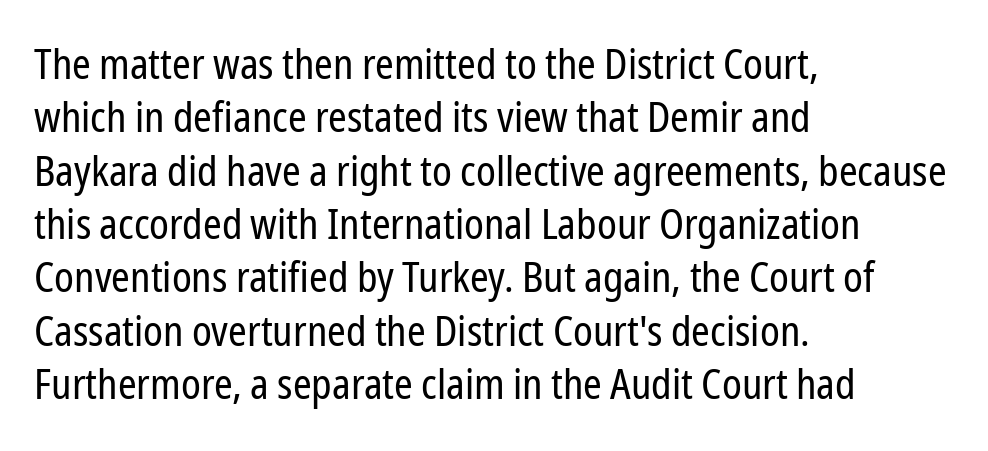
{"serif": "no", "italic": "no", "bold": "no", "weight": "regular", "width": "condensed", "stroke_contrast": "low", "x_height": "medium", "monospaced": "no", "underline": "no", "align": "left", "line_spacing": "normal", "line_spacing_ratio": 1.27, "letter_spacing": "normal", "letter_spacing_em": 0.0, "glyph_px": 42}
